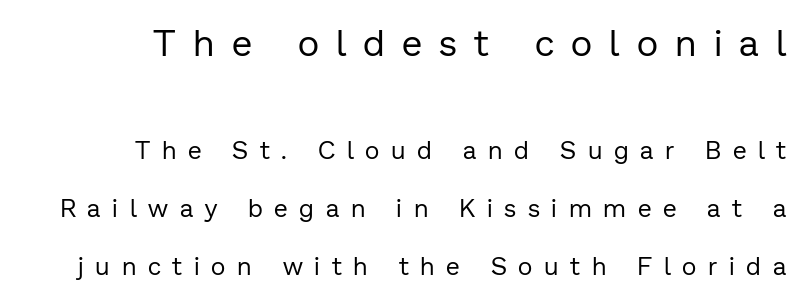
The line-height multiplier appears high, well above default. Looks like regular typesetting: each glyph gets only the width it needs. Display-style spreading of the glyphs; the letterfit is very open. Block one is the big one; block two sits smaller underneath.
